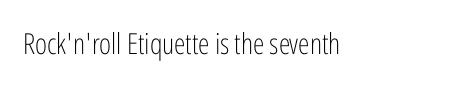
Q: Is the text bold? A: No.
Q: Is the text italic (slanted)? A: No, it is upright.
Q: Is the typeface a serif or a sans-serif typeface? A: Sans-serif.
Q: Is the text underlined? A: No.
Q: Is the spacing between letters normal or unusually wide? A: Normal.
Q: Width (condensed, normal, or wide)? A: Condensed.
Q: Stroke contrast? A: Low.
Q: x-height? A: Medium.
Q: Monospaced? A: No.
